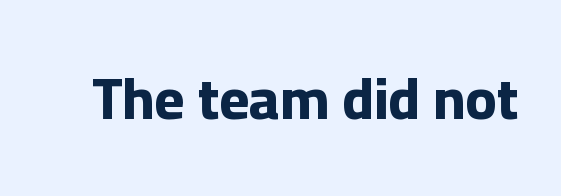
Q: Is the text bold? A: Yes.
Q: Is the text italic (slanted)? A: No, it is upright.
Q: Is the typeface a serif or a sans-serif typeface? A: Sans-serif.
Q: Is the text underlined? A: No.
Q: Is the spacing between letters normal or unusually wide? A: Normal.
Q: Width (condensed, normal, or wide)? A: Normal.
Q: Stroke contrast? A: Low.
Q: x-height? A: Medium.
Q: Monospaced? A: No.
